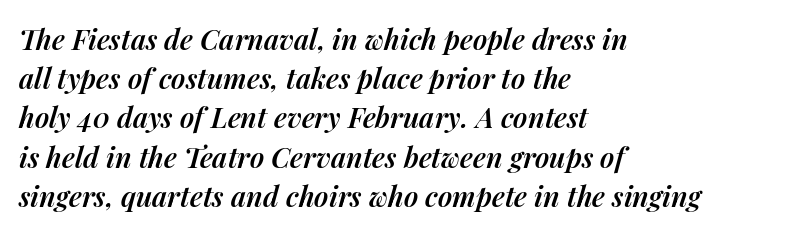
The axis of the letterforms is tilted away from vertical. These lines are set flush left with a ragged right edge. The passage shown is typed in a proportional face where columns would drift. Default kerning and tracking; the words read as compact shapes. Evenly set lines give the paragraph a standard silhouette.
